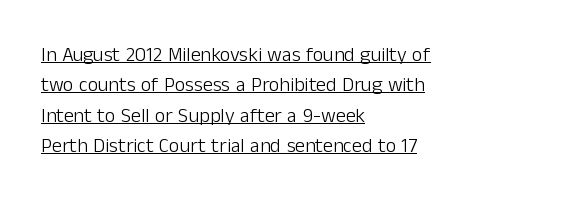
Q: Is the text bold? A: No.
Q: Is the text italic (slanted)? A: No, it is upright.
Q: Is the text underlined? A: Yes.
Q: How is the paragraph aligned? A: Left-aligned.
Q: Is the spacing between letters normal or unusually wide? A: Normal.
Q: Is the spacing between lines tight, normal or loose? A: Normal.
